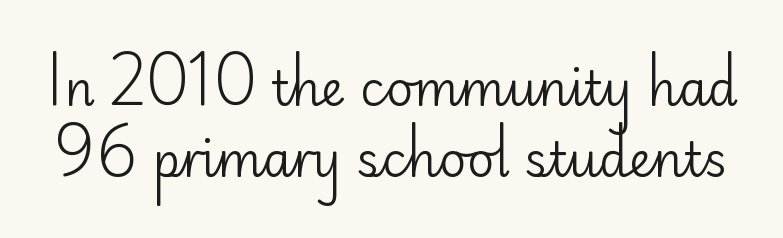
Q: Is the text bold? A: No.
Q: Is the text italic (slanted)? A: No, it is upright.
Q: Is the typeface a serif or a sans-serif typeface? A: Sans-serif.
Q: Is the text underlined? A: No.
Q: Is the spacing between letters normal or unusually wide? A: Normal.
Q: Is the spacing between lines tight, normal or loose? A: Normal.
Q: Width (condensed, normal, or wide)? A: Normal.
Q: Stroke contrast? A: Low.
Q: x-height? A: Small.
Q: Monospaced? A: No.
